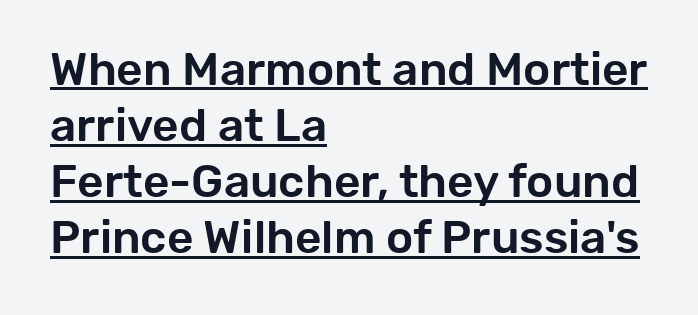
The image shows 46 px sans-serif type, upright; set left-aligned, line spacing 1.22x, normal letter spacing, underlined; low stroke contrast and a medium x-height.
